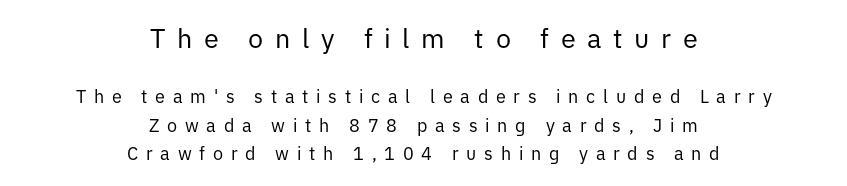
{"italic": "no", "bold": "no", "underline": "no", "align": "center", "line_spacing": "normal", "line_spacing_ratio": 1.58, "letter_spacing": "wide", "letter_spacing_em": 0.43, "larger_block": "first", "size_ratio": 1.5, "glyph_px": 27}
